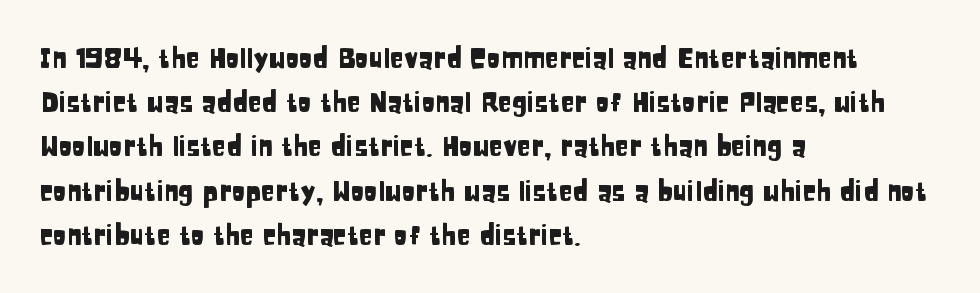
Q: Is the text italic (slanted)? A: No, it is upright.
Q: Is the typeface a serif or a sans-serif typeface? A: Sans-serif.
Q: Is the text underlined? A: No.
Q: How is the paragraph aligned? A: Left-aligned.
Q: Is the spacing between letters normal or unusually wide? A: Normal.
Q: Is the spacing between lines tight, normal or loose? A: Normal.
Q: Width (condensed, normal, or wide)? A: Condensed.
Q: Stroke contrast? A: Low.
Q: x-height? A: Large.
Q: Monospaced? A: No.
